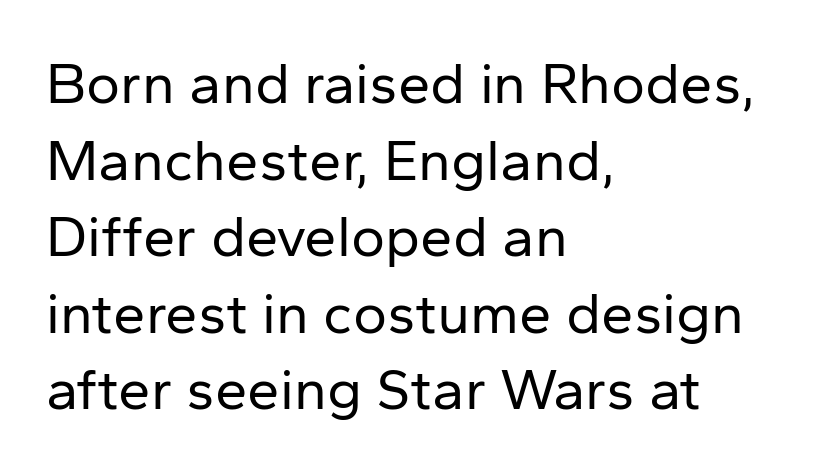
The image shows 58 px regular-weight sans-serif type, upright; set left-aligned, normal line spacing (1.32x), normal letter spacing, not underlined; low stroke contrast and a medium x-height.
